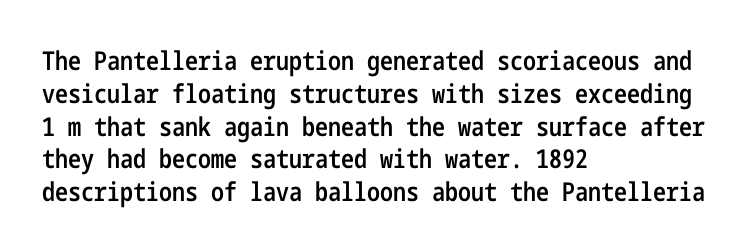
Typesetter's note: demi weight, one step under bold. Casual observation: everything's shoved over to the left. Words float on clear page, feet unadorned. The type sits square on the baseline with zero lean. Evenly set lines give the paragraph a standard silhouette. No extra tracking has been applied to these lines.
